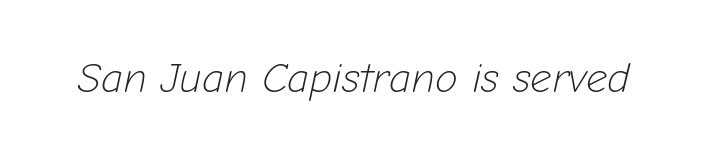
{"italic": "yes", "lean": "right", "slant_degrees": 12, "bold": "no", "weight": "light", "width": "normal", "stroke_contrast": "low", "x_height": "medium", "monospaced": "no", "underline": "no", "letter_spacing": "normal", "letter_spacing_em": 0.0, "glyph_px": 42}
